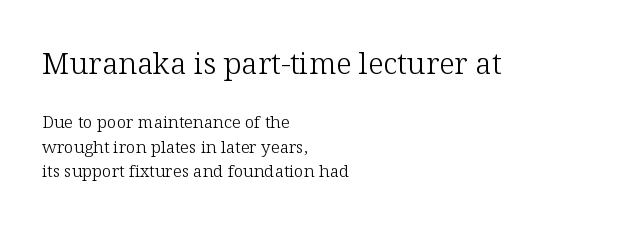
The image shows 30 px light serif type, upright; set left-aligned, normal line spacing (1.44x), normal letter spacing, not underlined; the first (top) block is 1.76x larger; low stroke contrast and a medium x-height.
